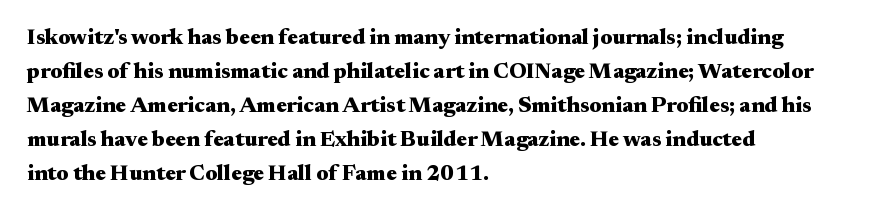
Underline: absent. Default kerning and tracking; the words read as compact shapes. Successive baselines arrive at the customary interval. You can tell it's not italic because the verticals are truly vertical. One-word summary of the alignment: left. These lines carry a lot of weight — the face is fully bold.
